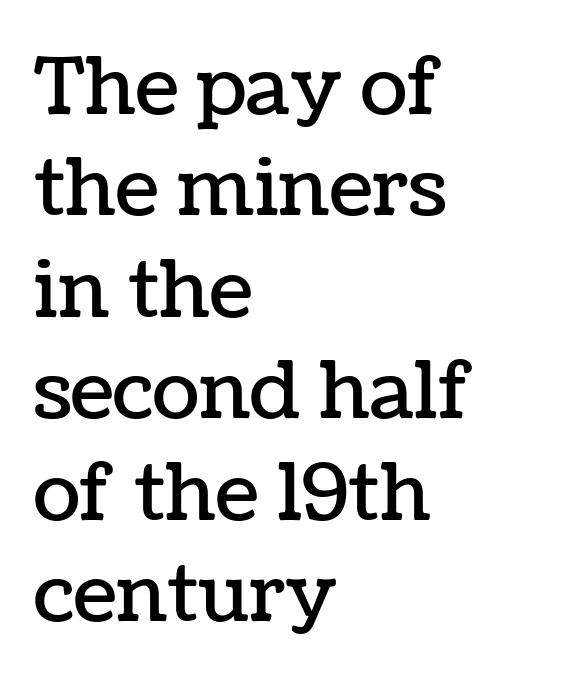
The image shows 78 px text type, upright; set left-aligned, normal line spacing (1.3x), normal letter spacing, not underlined; low stroke contrast and a medium x-height.
